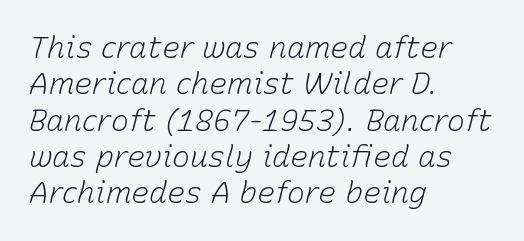
The passage shown is typed in a proportional face where columns would drift. The foot of each line stays bare and open. All the whitespace from short lines collects on the right. The letters look calm and open, with moderate or lighter stems.
